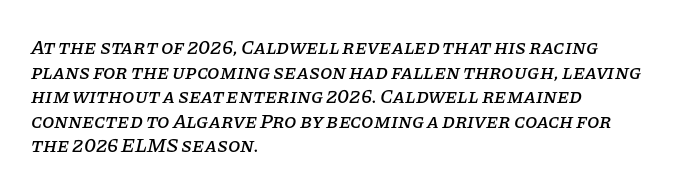
The image shows 20 px text type, italic (leaning right); set left-aligned, line spacing 1.23x, normal letter spacing, not underlined.
